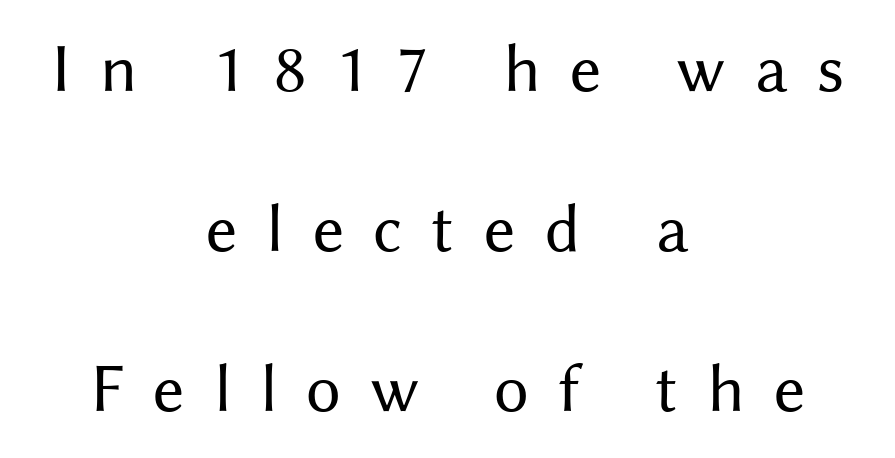
{"serif": "no", "italic": "no", "bold": "no", "weight": "regular", "width": "normal", "stroke_contrast": "medium", "x_height": "medium", "monospaced": "no", "underline": "no", "align": "center", "line_spacing": "loose", "line_spacing_ratio": 2.32, "letter_spacing": "wide", "letter_spacing_em": 0.42, "glyph_px": 69}
